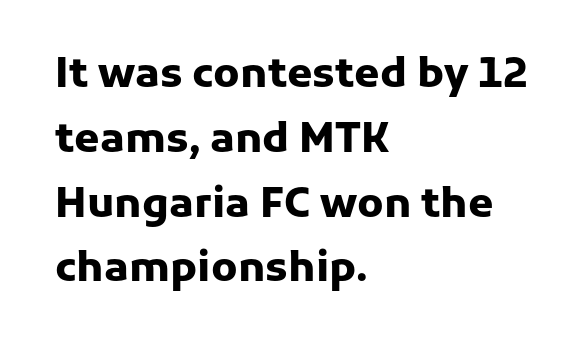
Honestly, there is no underline to notice here at all. Heft: maximum for text — a bold. Glyph-to-glyph distance matches everyday printed text. The letters stand straight up with perfectly vertical stems. This is sans-serif lettering, the kind often seen on screens and signage.
